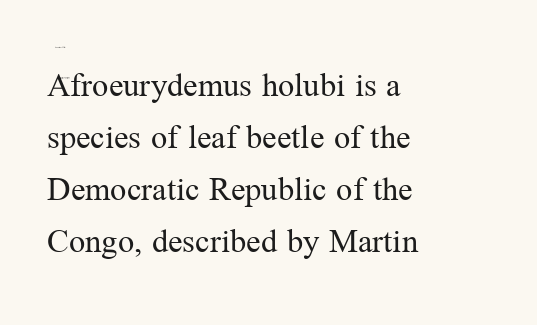
{"serif": "yes", "italic": "no", "bold": "no", "weight": "regular", "width": "normal", "stroke_contrast": "medium", "x_height": "medium", "monospaced": "no", "underline": "no", "align": "left", "line_spacing": "normal", "line_spacing_ratio": 1.44, "letter_spacing": "normal", "letter_spacing_em": 0.0, "glyph_px": 36}
